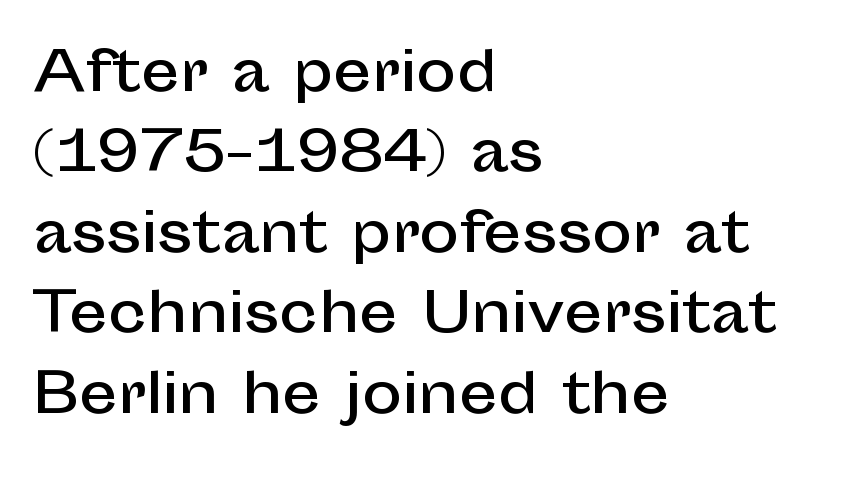
The image shows 54 px sans-serif type, upright; set left-aligned, normal line spacing (1.49x), normal letter spacing, not underlined; low stroke contrast and a medium x-height.
